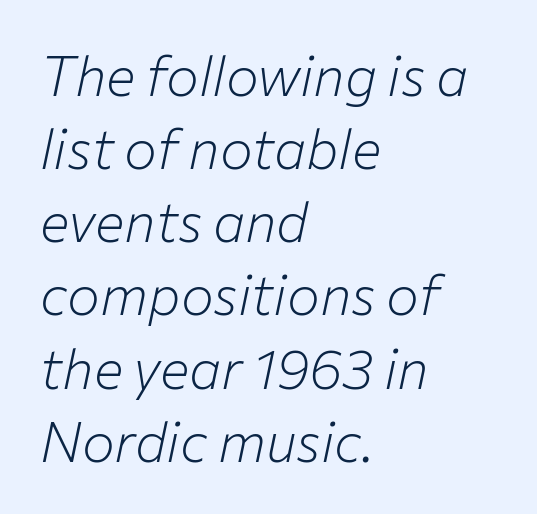
The image shows 55 px light type, italic (leaning right); set left-aligned, normal line spacing (1.33x), normal letter spacing, not underlined; low stroke contrast and a medium x-height.
